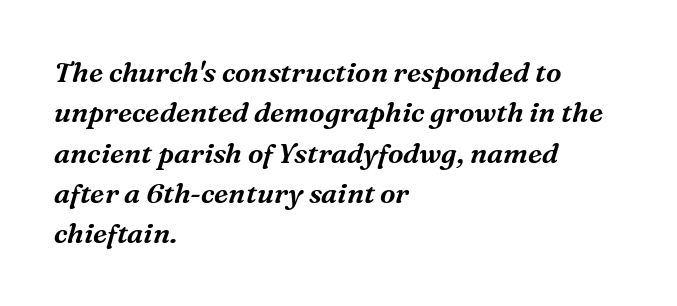
Is this a fixed-width face? No — the glyphs have proportional, varying widths. Characters are canted at an angle relative to the baseline's perpendicular. Vertically, the passage feels balanced, rows spaced as you'd expect. The passage is arranged the way most books set body copy — flush left.
